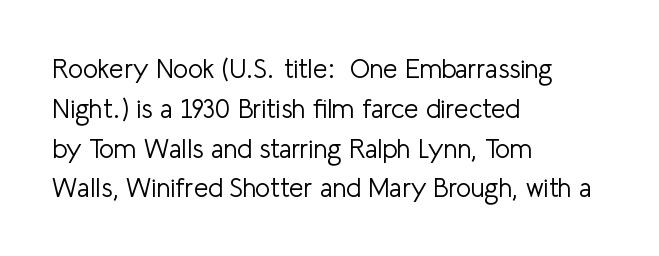
The image shows 26 px text type, upright; set left-aligned, normal line spacing (1.53x), normal letter spacing, not underlined.
